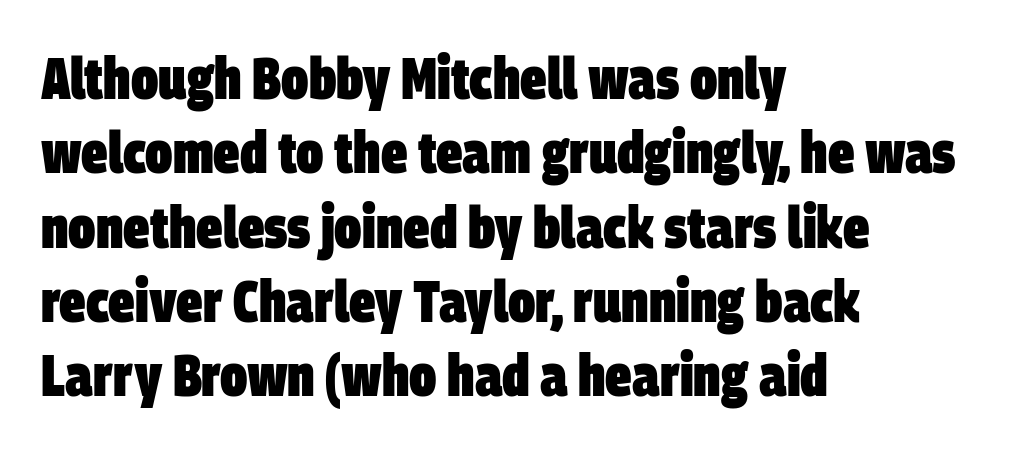
{"serif": "no", "bold": "yes", "weight": "heavy", "width": "condensed", "stroke_contrast": "low", "x_height": "large", "monospaced": "no", "underline": "no", "align": "left", "line_spacing": "normal", "line_spacing_ratio": 1.26, "letter_spacing": "normal", "letter_spacing_em": 0.0, "glyph_px": 59}
